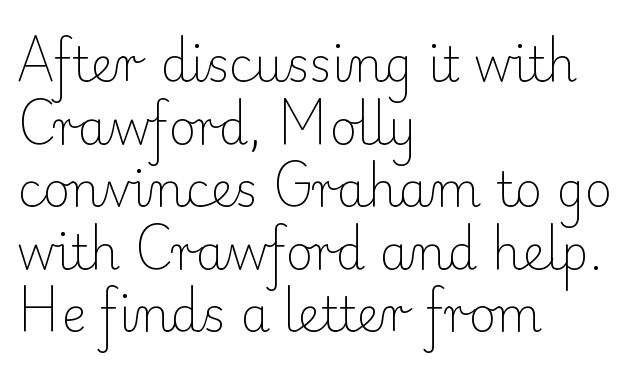
Quick note: underline off. A quiet, ordinary-to-light weight characterises the typeface. Summary of vertical rhythm: regular, with standard interline spacing. These lines are rendered in a variable-pitch font.
